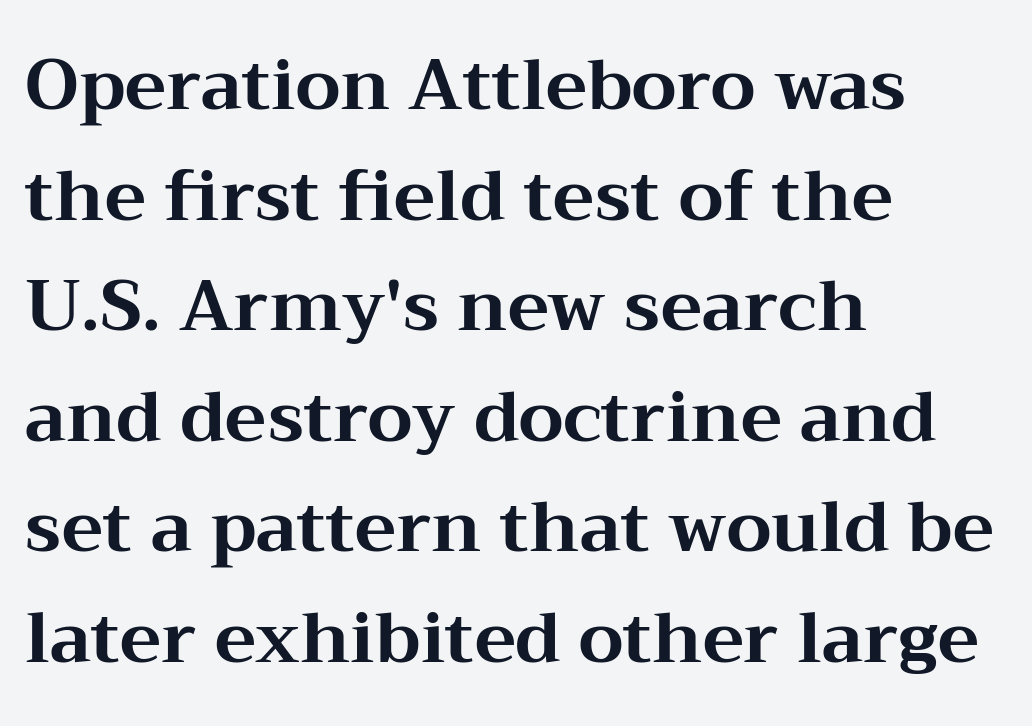
Compared with an ordinary text face, these strokes are far heavier — a full bold. Words float on clear page, feet unadorned. Note the varied advance widths — an 'i' is clearly narrower than an 'm'. This sample keeps an unexceptional amount of space between lines.
